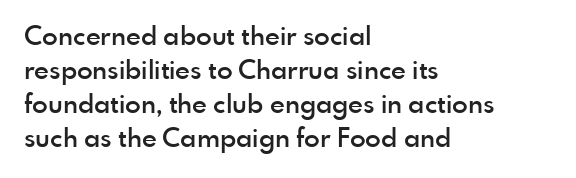
Q: Is the text bold? A: Semi-bold.
Q: Is the text italic (slanted)? A: No, it is upright.
Q: Is the text underlined? A: No.
Q: How is the paragraph aligned? A: Left-aligned.
Q: Is the spacing between letters normal or unusually wide? A: Normal.
Q: Is the spacing between lines tight, normal or loose? A: Normal.
